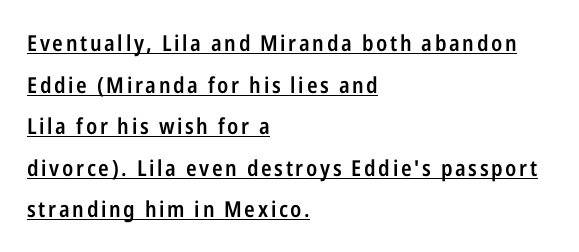
Q: Is the text bold? A: Semi-bold.
Q: Is the text italic (slanted)? A: No, it is upright.
Q: Is the text underlined? A: Yes.
Q: How is the paragraph aligned? A: Left-aligned.
